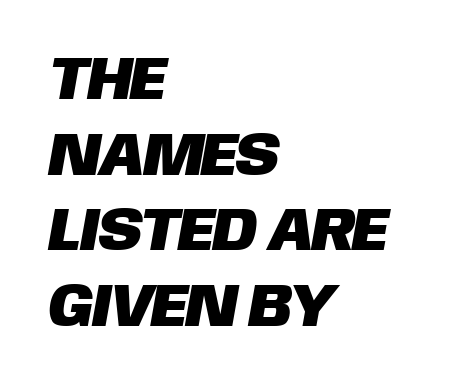
Q: Is the typeface a serif or a sans-serif typeface? A: Sans-serif.
Q: Is the text underlined? A: No.
Q: How is the paragraph aligned? A: Left-aligned.
Q: Is the spacing between letters normal or unusually wide? A: Normal.
Q: Width (condensed, normal, or wide)? A: Normal.
Q: Stroke contrast? A: Low.
Q: x-height? A: Large.
Q: Monospaced? A: No.
